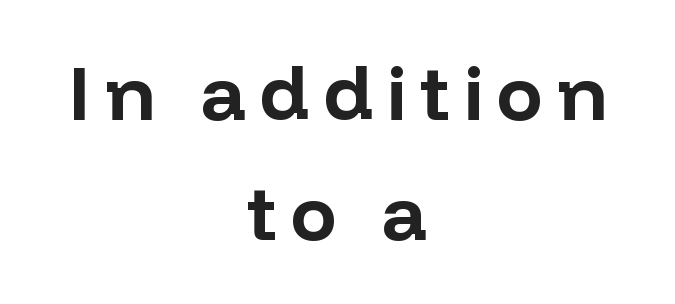
Every row of glyphs is offset so its center matches the block's center. A full-strength bold gives these letters their thick strokes. The strip under each line holds only bare page. Rendered with straight, roman letterforms.
